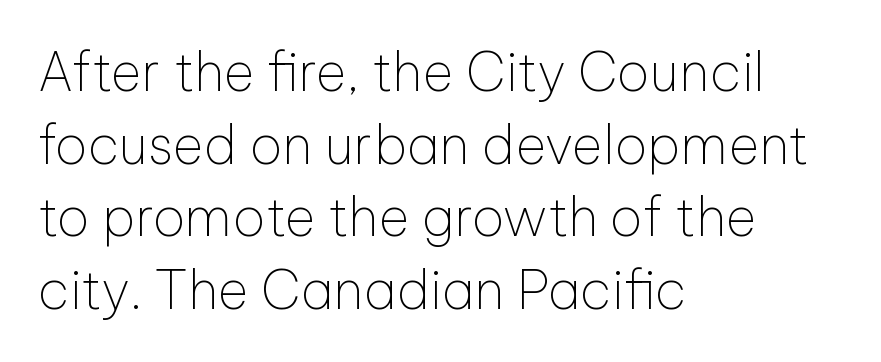
The image shows 53 px thin sans-serif type, upright; set left-aligned, normal line spacing (1.37x), normal letter spacing, not underlined; low stroke contrast and a medium x-height.
